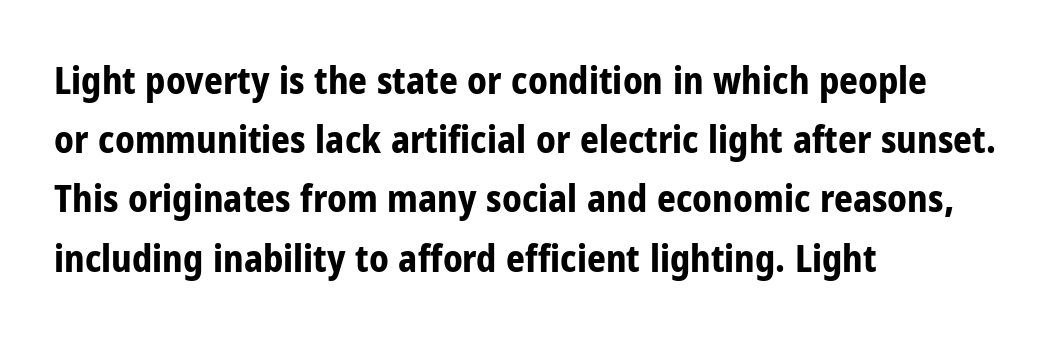
The letters are bold, with thick, heavy strokes. Bare-footed words on every line. A typesetter would call this zero additional tracking. This block has exactly the height ordinary leading produces. Teacher's note: observe the even left margin — that is flush-left alignment. The lettering stays uniformly vertical, giving the passage a roman look.
